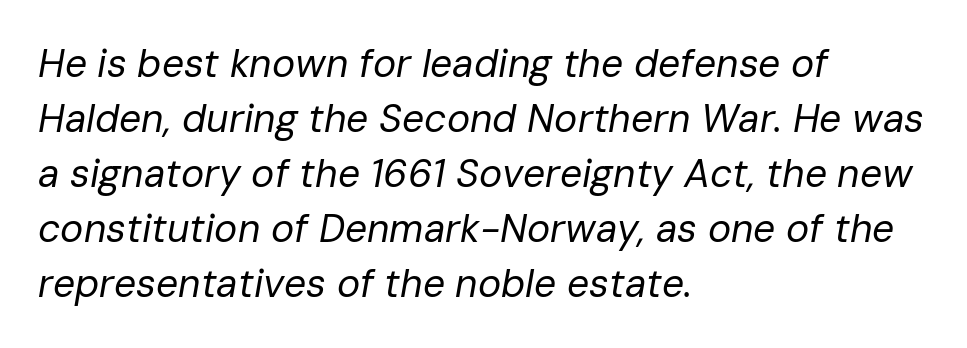
Q: Is the text bold? A: No.
Q: Is the text italic (slanted)? A: Yes, it leans right by about 10 degrees.
Q: Is the text underlined? A: No.
Q: How is the paragraph aligned? A: Left-aligned.
Q: Is the spacing between letters normal or unusually wide? A: Normal.
Q: Is the spacing between lines tight, normal or loose? A: Normal.
Q: Width (condensed, normal, or wide)? A: Normal.
Q: Stroke contrast? A: Low.
Q: x-height? A: Medium.
Q: Monospaced? A: No.
